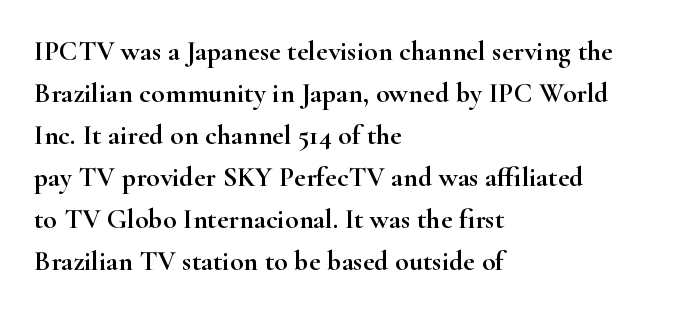
The image shows 28 px wide serif type, upright; set left-aligned, normal line spacing (1.5x), normal letter spacing, not underlined; high stroke contrast and a small x-height.
